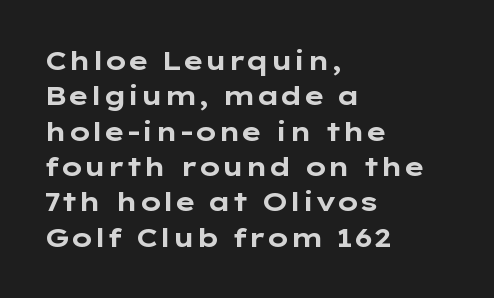
{"italic": "no", "bold": "yes", "underline": "no", "align": "left", "line_spacing": "normal", "line_spacing_ratio": 1.36, "letter_spacing": "normal", "letter_spacing_em": 0.0, "glyph_px": 26}
